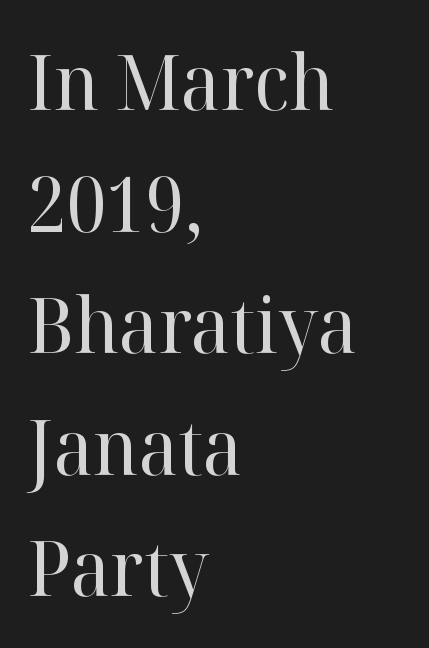
This sample has the flowing, uneven cadence of proportional lettering. Clear beneath every line of the passage. The designer left line spacing at the default. The glyphs in this specimen are seriffed. This sample uses an upright cut, with every glyph sitting square on the baseline. These lines stack with their left ends in a neat column.
